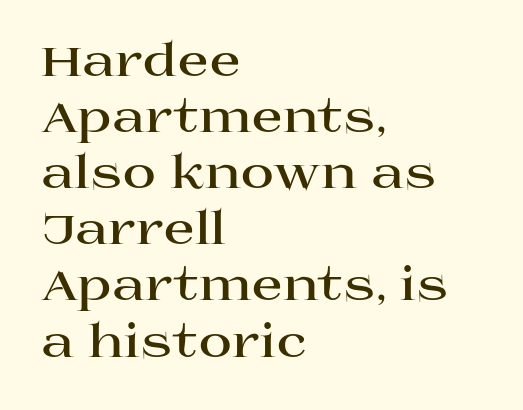
Q: Is the text bold? A: Yes.
Q: Is the text italic (slanted)? A: No, it is upright.
Q: Is the typeface a serif or a sans-serif typeface? A: Serif.
Q: Is the text underlined? A: No.
Q: How is the paragraph aligned? A: Left-aligned.
Q: Is the spacing between letters normal or unusually wide? A: Normal.
Q: Width (condensed, normal, or wide)? A: Wide.
Q: Stroke contrast? A: High.
Q: x-height? A: Large.
Q: Monospaced? A: No.
